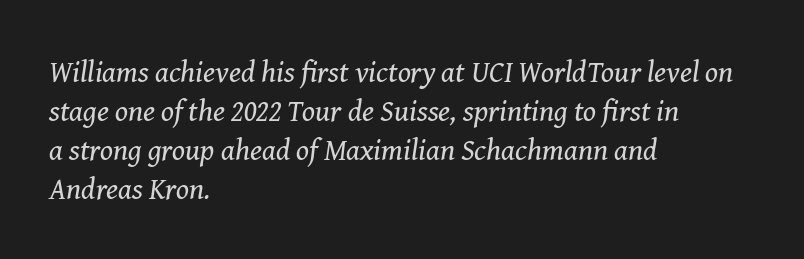
{"serif": "yes", "italic": "yes", "lean": "right", "slant_degrees": 8, "bold": "no", "weight": "regular", "width": "normal", "stroke_contrast": "medium", "x_height": "medium", "monospaced": "no", "underline": "no", "align": "left", "line_spacing": "normal", "line_spacing_ratio": 1.3, "letter_spacing": "normal", "letter_spacing_em": 0.0, "glyph_px": 30}
